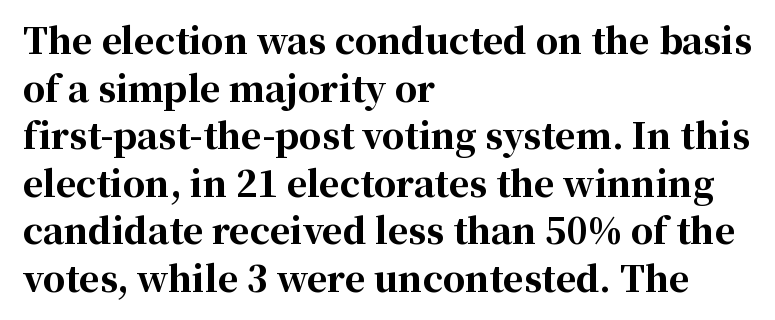
The image shows 35 px bold serif type, upright; set left-aligned, normal line spacing (1.36x), normal letter spacing, not underlined; high stroke contrast and a medium x-height.
